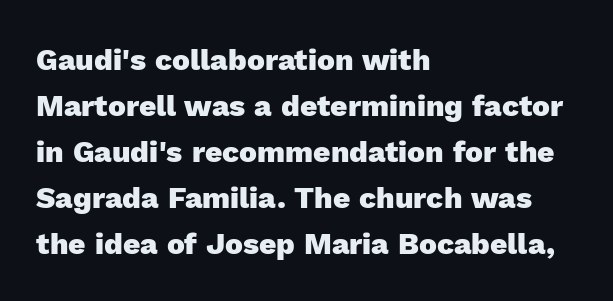
Vertically, the passage feels balanced, rows spaced as you'd expect. The face used here is proportionally spaced, like ordinary book or web type. Notice how thick the strokes are: this is what a full bold looks like. Each line starts at the same left margin while the right side varies. Each word holds together tightly as a unit, with standard inter-letter gaps.
